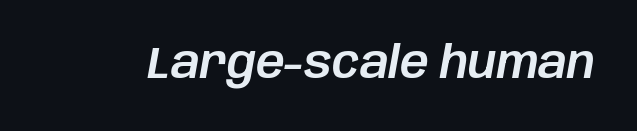
Q: Is the text italic (slanted)? A: Yes, it leans right by about 10 degrees.
Q: Is the text underlined? A: No.
Q: Is the spacing between letters normal or unusually wide? A: Normal.
Q: Width (condensed, normal, or wide)? A: Normal.
Q: Stroke contrast? A: Low.
Q: x-height? A: Large.
Q: Monospaced? A: No.
